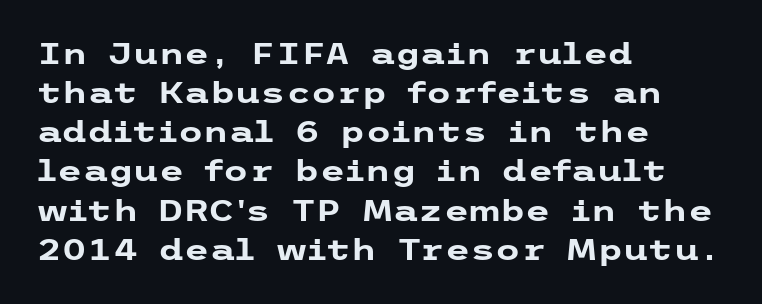
The image shows 29 px heavy, wide sans-serif type, upright; set left-aligned, normal line spacing (1.35x), normal letter spacing, not underlined; low stroke contrast and a medium x-height.
